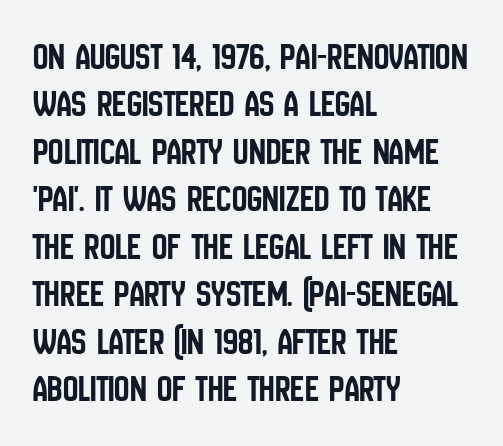
Q: Is the text italic (slanted)? A: No, it is upright.
Q: Is the typeface a serif or a sans-serif typeface? A: Sans-serif.
Q: Is the text underlined? A: No.
Q: How is the paragraph aligned? A: Left-aligned.
Q: Is the spacing between letters normal or unusually wide? A: Normal.
Q: Is the spacing between lines tight, normal or loose? A: Normal.
Q: Width (condensed, normal, or wide)? A: Condensed.
Q: Stroke contrast? A: Low.
Q: x-height? A: Large.
Q: Monospaced? A: No.
